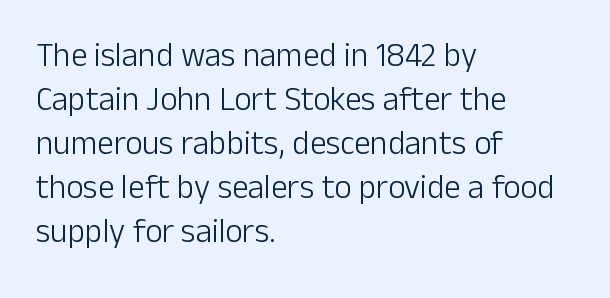
A typesetter would call this proportional, since set widths differ per character. Rule under the text: the space is simply empty. Line starts are locked; line ends wander. Nope, not italic — everything's standing straight. Nobody touched the tracking dial on this one. Nothing heavy about these letters — not bold at all.
